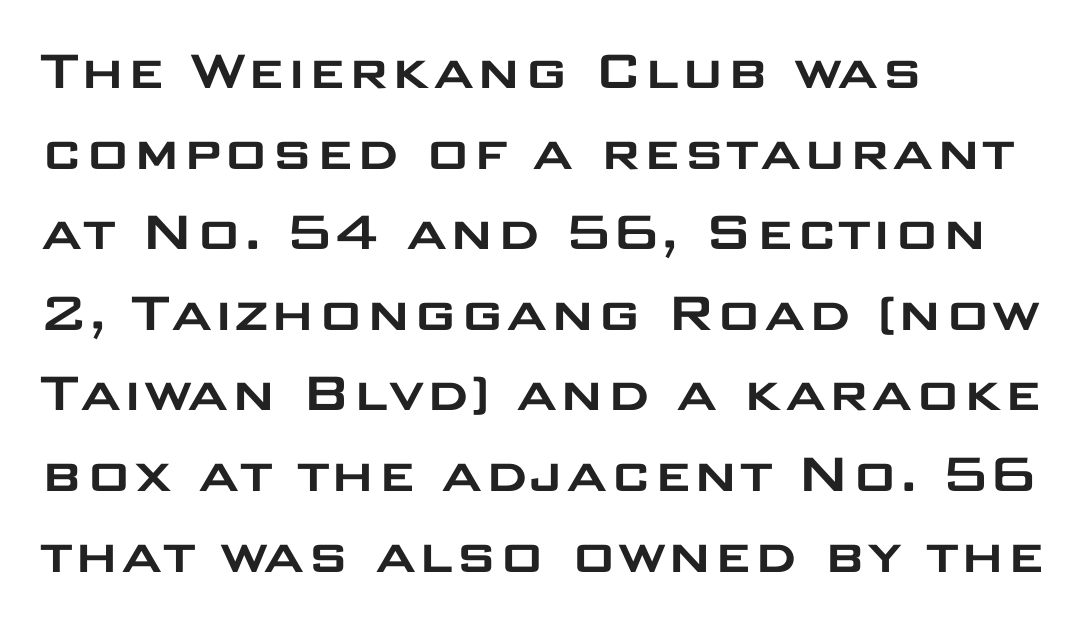
Q: Is the text italic (slanted)? A: No, it is upright.
Q: Is the typeface a serif or a sans-serif typeface? A: Sans-serif.
Q: Is the text underlined? A: No.
Q: How is the paragraph aligned? A: Left-aligned.
Q: Is the spacing between letters normal or unusually wide? A: Normal.
Q: Is the spacing between lines tight, normal or loose? A: Normal.
Q: Width (condensed, normal, or wide)? A: Wide.
Q: Stroke contrast? A: Low.
Q: x-height? A: Large.
Q: Monospaced? A: No.
